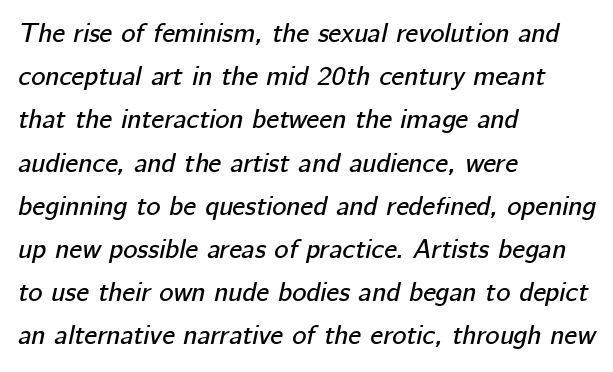
{"italic": "yes", "lean": "right", "slant_degrees": 12, "underline": "no", "align": "left", "line_spacing": "normal", "line_spacing_ratio": 1.6, "letter_spacing": "normal", "letter_spacing_em": 0.0, "glyph_px": 27}
